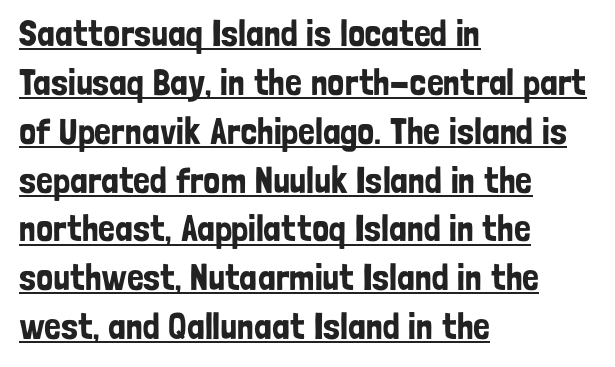
Each word holds together tightly as a unit, with standard inter-letter gaps. Compared with a centered layout, this one pins lines to the left instead. The letters advance in unequal steps, a hallmark of proportional type. If you measured baseline to baseline, you'd find a middling distance. Honestly, the underline is the first thing you notice here. The axis of the letterforms is exactly vertical.
